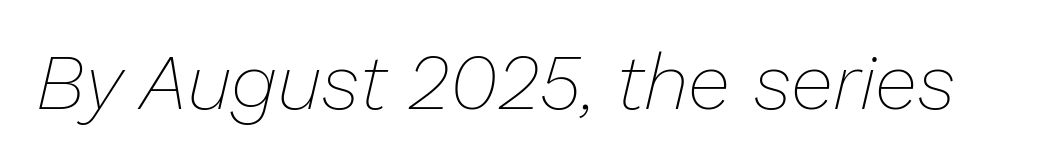
The image shows 78 px thin type, italic (leaning right); set normal letter spacing, not underlined; low stroke contrast and a medium x-height.
